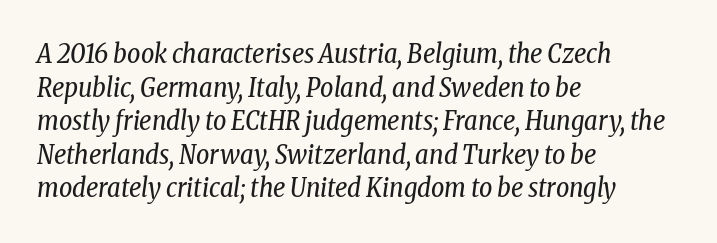
Q: Is the text bold? A: No.
Q: Is the text italic (slanted)? A: Yes, it leans right by about 8 degrees.
Q: Is the text underlined? A: No.
Q: How is the paragraph aligned? A: Left-aligned.
Q: Is the spacing between letters normal or unusually wide? A: Normal.
Q: Is the spacing between lines tight, normal or loose? A: Normal.
